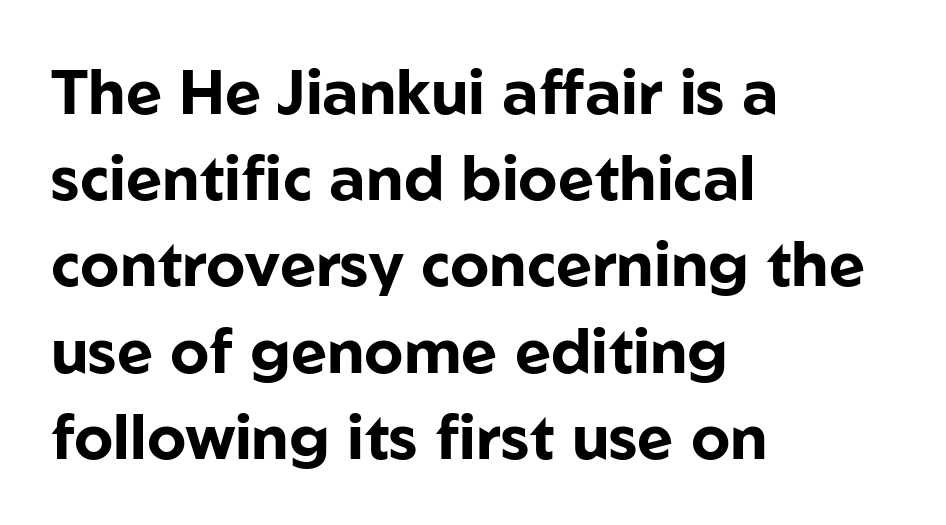
Q: Is the text bold? A: Yes.
Q: Is the text italic (slanted)? A: No, it is upright.
Q: Is the typeface a serif or a sans-serif typeface? A: Sans-serif.
Q: Is the text underlined? A: No.
Q: How is the paragraph aligned? A: Left-aligned.
Q: Is the spacing between letters normal or unusually wide? A: Normal.
Q: Is the spacing between lines tight, normal or loose? A: Normal.
Q: Width (condensed, normal, or wide)? A: Normal.
Q: Stroke contrast? A: Low.
Q: x-height? A: Medium.
Q: Monospaced? A: No.
